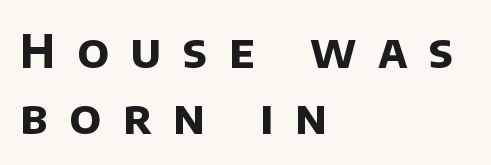
{"serif": "no", "bold": "yes", "weight": "bold", "width": "normal", "stroke_contrast": "low", "x_height": "large", "monospaced": "no", "underline": "no", "align": "left", "line_spacing": "normal", "line_spacing_ratio": 1.43, "letter_spacing": "wide", "letter_spacing_em": 0.47, "glyph_px": 46}
